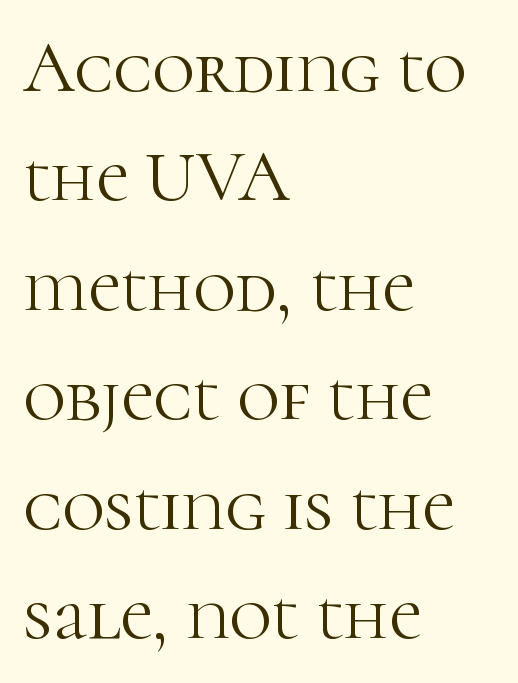
Notice how descenders clear the ascenders below comfortably — that's standard leading. Think standard paragraph weight, or any step lighter than that. The zone under the glyphs is completely vacant. Standard letterfit; no display-style spreading of the glyphs. The face used here is proportionally spaced, like ordinary book or web type.
